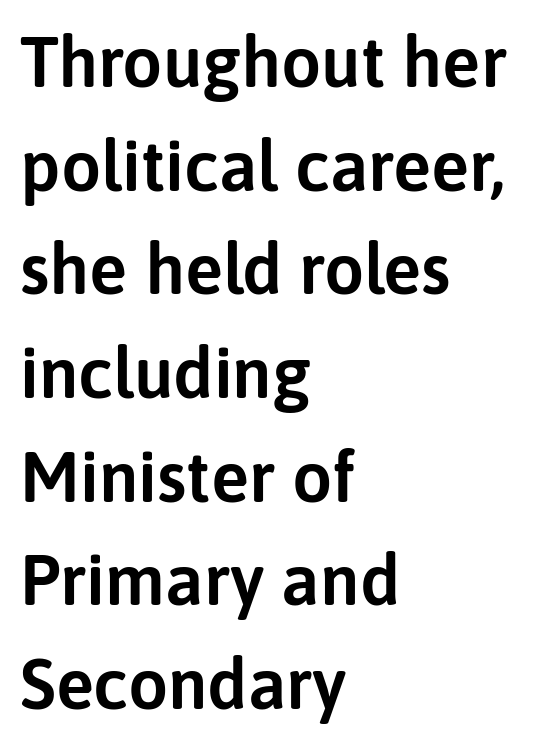
The image shows 71 px sans-serif type, upright; set left-aligned, normal line spacing (1.46x), normal letter spacing, not underlined; low stroke contrast and a medium x-height.
